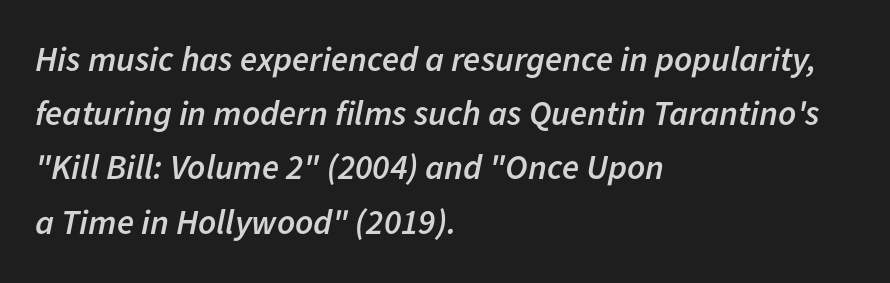
Q: Is the text bold? A: Semi-bold.
Q: Is the text italic (slanted)? A: Yes, it leans right by about 11 degrees.
Q: Is the text underlined? A: No.
Q: How is the paragraph aligned? A: Left-aligned.
Q: Is the spacing between letters normal or unusually wide? A: Normal.
Q: Is the spacing between lines tight, normal or loose? A: Normal.
Q: Width (condensed, normal, or wide)? A: Normal.
Q: Stroke contrast? A: Low.
Q: x-height? A: Medium.
Q: Monospaced? A: No.
